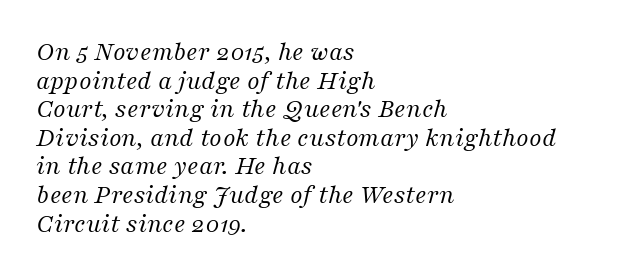
{"italic": "yes", "lean": "right", "slant_degrees": 16, "bold": "no", "underline": "no", "align": "left", "line_spacing": "tight", "line_spacing_ratio": 1.06, "letter_spacing": "normal", "letter_spacing_em": 0.0, "glyph_px": 27}
